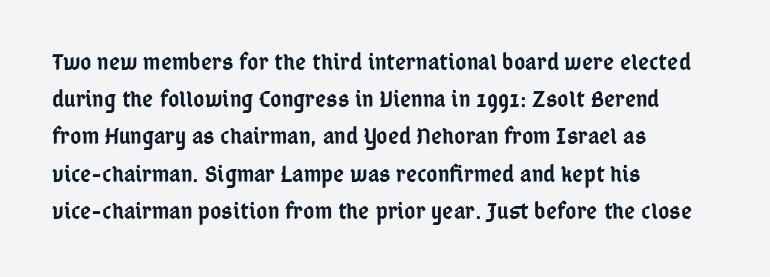
The image shows 24 px text type, upright; set left-aligned, normal line spacing (1.55x), normal letter spacing, not underlined.
